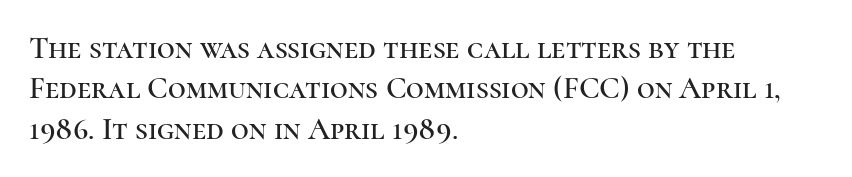
The image shows 31 px serif type, upright; set left-aligned, normal line spacing (1.3x), normal letter spacing, not underlined; high stroke contrast and a medium x-height.
